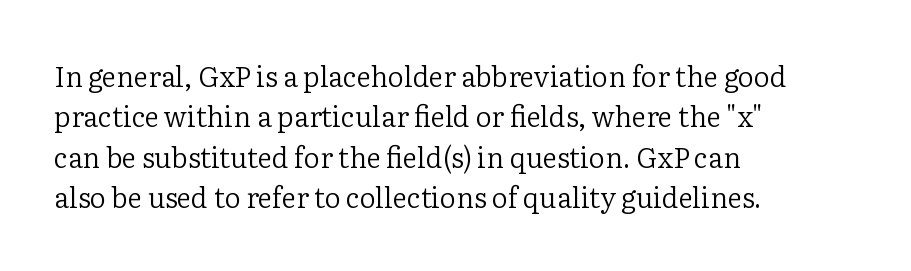
The lines in this sample share a left origin and differ only in where they stop. Regular leading. Note the varied advance widths — an 'i' is clearly narrower than an 'm'. Default kerning and tracking; the words read as compact shapes. Italic? Not at all — the glyphs are vertical. Heaviness? Minimal to ordinary, like unemphasized prose.
